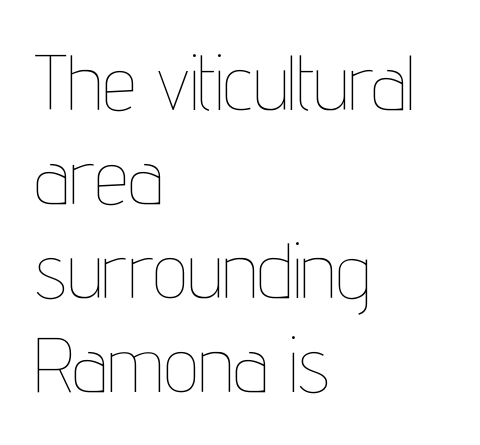
Short and long lines alike share a common starting point at left. The font's upright variant was chosen for this text. The horizontal fit of the characters is conventional and even. Check under the words: just untouched page. Heaviness? Minimal to ordinary, like unemphasized prose.
